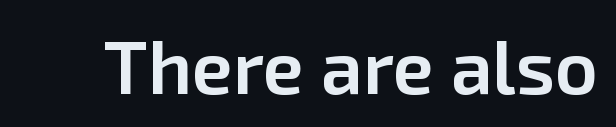
The image shows 75 px semibold sans-serif type, upright; set normal letter spacing, not underlined; low stroke contrast and a medium x-height.
